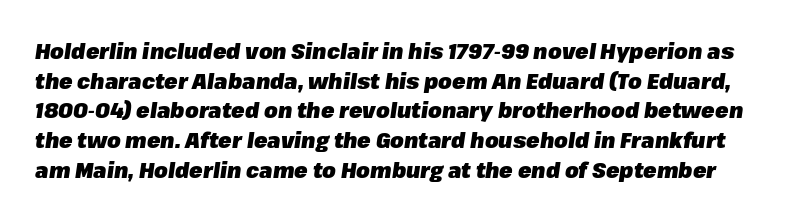
Q: Is the text bold? A: Yes.
Q: Is the text italic (slanted)? A: Yes, it leans right by about 8 degrees.
Q: Is the text underlined? A: No.
Q: Is the spacing between letters normal or unusually wide? A: Normal.
Q: Is the spacing between lines tight, normal or loose? A: Normal.
